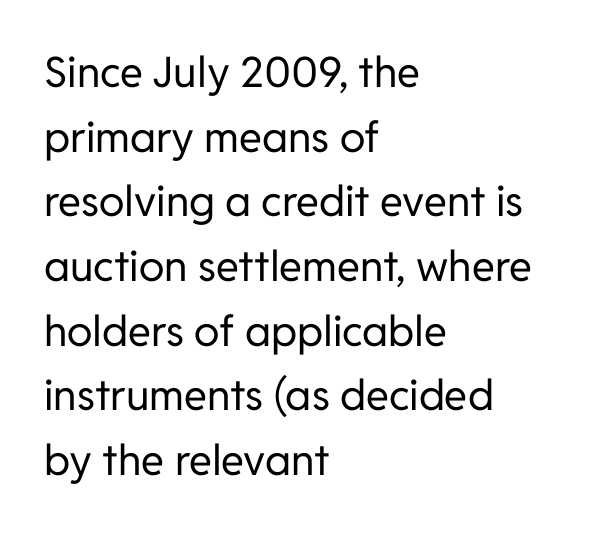
Q: Is the text bold? A: No.
Q: Is the text italic (slanted)? A: No, it is upright.
Q: Is the typeface a serif or a sans-serif typeface? A: Sans-serif.
Q: Is the text underlined? A: No.
Q: How is the paragraph aligned? A: Left-aligned.
Q: Is the spacing between letters normal or unusually wide? A: Normal.
Q: Is the spacing between lines tight, normal or loose? A: Normal.
Q: Width (condensed, normal, or wide)? A: Normal.
Q: Stroke contrast? A: Low.
Q: x-height? A: Medium.
Q: Monospaced? A: No.
